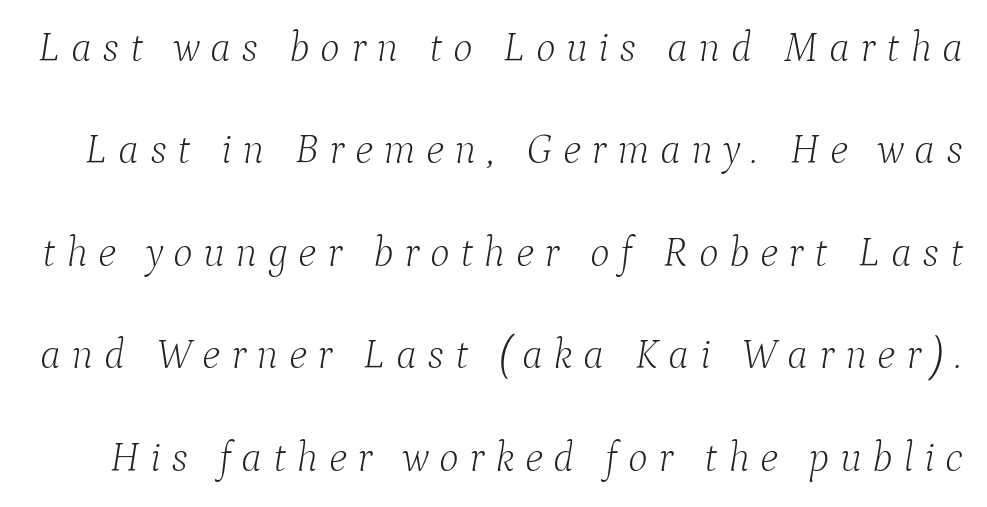
The image shows 42 px light serif type, italic (leaning right); set loose line spacing (2.44x), unusually wide letter spacing (+0.25 em), not underlined; low stroke contrast and a medium x-height.
